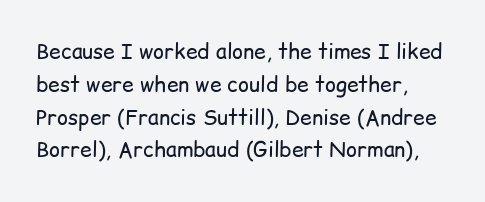
{"italic": "no", "bold": "no", "underline": "no", "line_spacing": "normal", "line_spacing_ratio": 1.56, "letter_spacing": "normal", "letter_spacing_em": 0.0, "glyph_px": 21}
